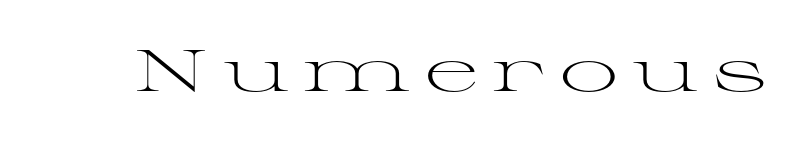
Are there feet on the stems? There are — it's a serif. Ordinary non-slanted type is in use. Vertical stems look standard width or narrower in stroke. Note the varied advance widths — an 'i' is clearly narrower than an 'm'. The face used here is rendered with a markedly widened letterfit. The area under the type is left untouched.
